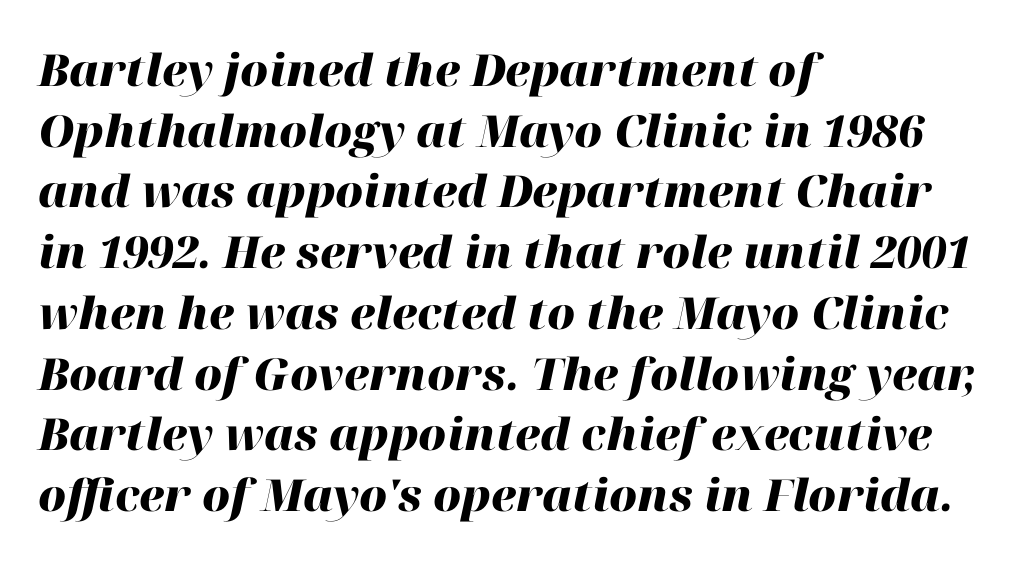
Q: Is the text bold? A: Yes.
Q: Is the text italic (slanted)? A: Yes, it leans right by about 12 degrees.
Q: Is the text underlined? A: No.
Q: How is the paragraph aligned? A: Left-aligned.
Q: Is the spacing between letters normal or unusually wide? A: Normal.
Q: Is the spacing between lines tight, normal or loose? A: Normal.
Q: Width (condensed, normal, or wide)? A: Normal.
Q: Stroke contrast? A: High.
Q: x-height? A: Medium.
Q: Monospaced? A: No.
